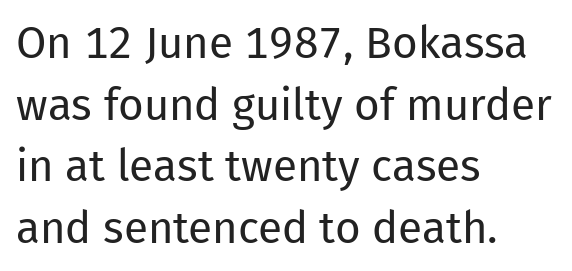
The image shows 44 px regular-weight sans-serif type, upright; set left-aligned, normal line spacing (1.4x), normal letter spacing, not underlined; low stroke contrast and a medium x-height.
